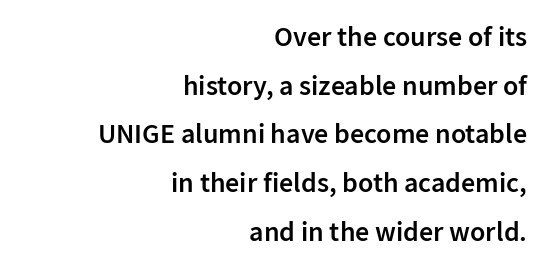
Q: Is the text bold? A: Semi-bold.
Q: Is the text italic (slanted)? A: No, it is upright.
Q: Is the typeface a serif or a sans-serif typeface? A: Sans-serif.
Q: Is the text underlined? A: No.
Q: How is the paragraph aligned? A: Right-aligned.
Q: Is the spacing between letters normal or unusually wide? A: Normal.
Q: Width (condensed, normal, or wide)? A: Normal.
Q: Stroke contrast? A: Low.
Q: x-height? A: Medium.
Q: Monospaced? A: No.
